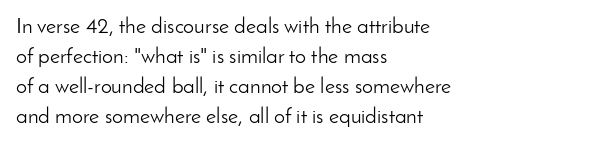
{"italic": "no", "bold": "no", "underline": "no", "align": "left", "line_spacing": "normal", "line_spacing_ratio": 1.36, "letter_spacing": "normal", "letter_spacing_em": 0.0, "glyph_px": 22}
